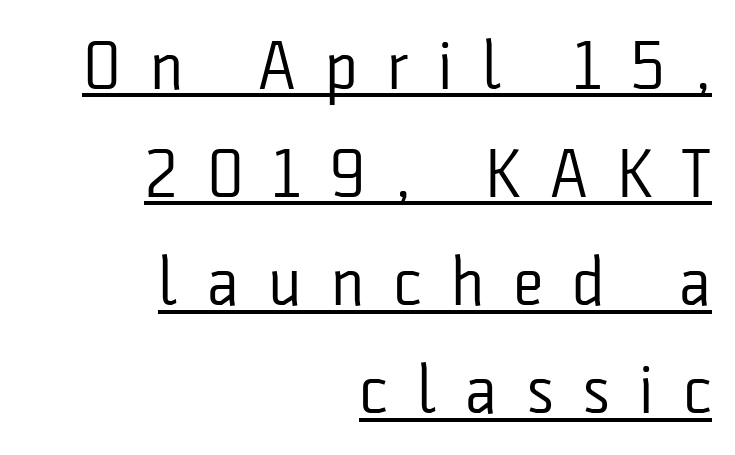
Compared with typical paragraphs, the rows here are spaced about the same. Each letter keeps its own natural width here, so spacing adapts to shape. Vertical stems look standard width or narrower in stroke. A sans-serif font was chosen for this passage.
